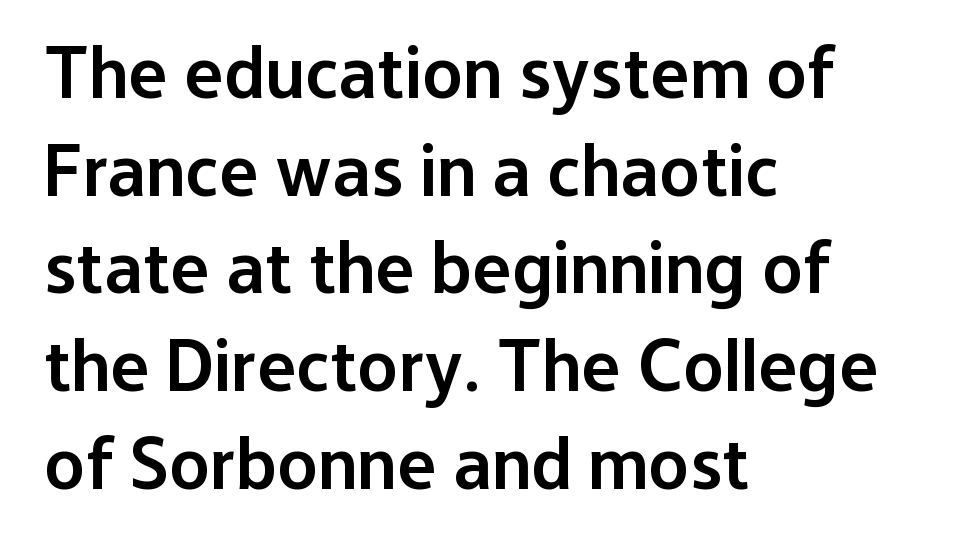
Q: Is the text bold? A: Semi-bold.
Q: Is the text italic (slanted)? A: No, it is upright.
Q: Is the typeface a serif or a sans-serif typeface? A: Sans-serif.
Q: Is the text underlined? A: No.
Q: How is the paragraph aligned? A: Left-aligned.
Q: Is the spacing between letters normal or unusually wide? A: Normal.
Q: Is the spacing between lines tight, normal or loose? A: Normal.
Q: Width (condensed, normal, or wide)? A: Normal.
Q: Stroke contrast? A: Low.
Q: x-height? A: Medium.
Q: Monospaced? A: No.
